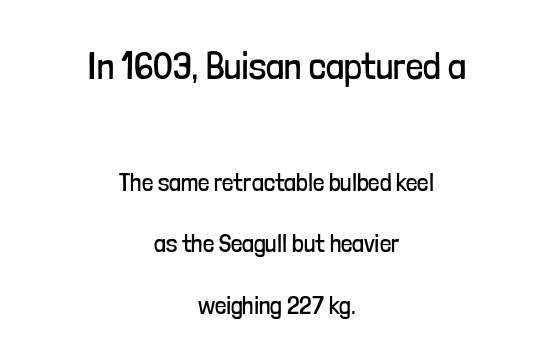
Unlike italic type, these characters show no tilt at all. The paragraph shown floats in the horizontal middle. Stroke thickness stays within the range of a standard reading face or lighter. Bare-footed words on every line. The letters in the upper block stand taller than those in the block below. Students, note that the glyphs here touch the page at normal intervals.
